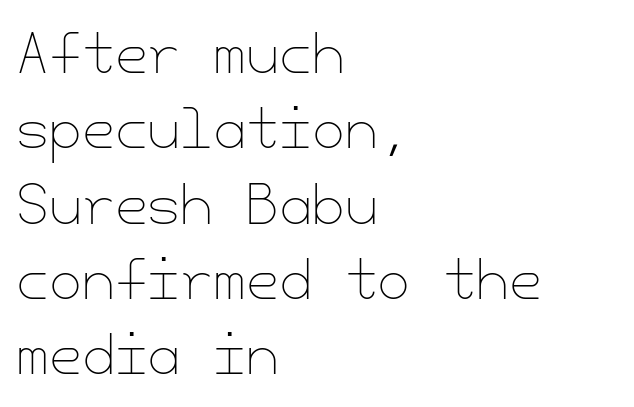
Q: Is the text bold? A: No.
Q: Is the text italic (slanted)? A: No, it is upright.
Q: Is the text underlined? A: No.
Q: How is the paragraph aligned? A: Left-aligned.
Q: Is the spacing between letters normal or unusually wide? A: Normal.
Q: Is the spacing between lines tight, normal or loose? A: Normal.
Q: Width (condensed, normal, or wide)? A: Normal.
Q: Stroke contrast? A: Low.
Q: x-height? A: Small.
